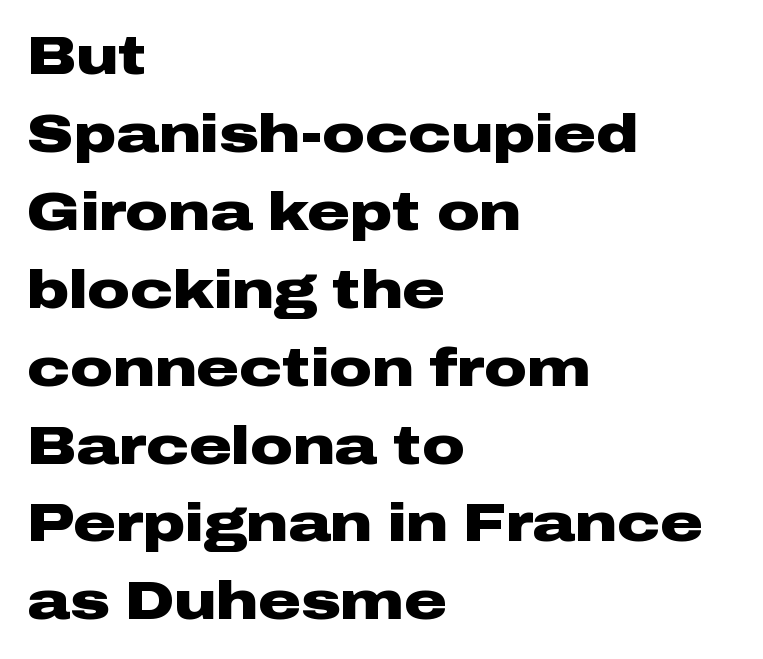
{"serif": "no", "italic": "no", "bold": "yes", "weight": "heavy", "width": "wide", "stroke_contrast": "low", "x_height": "medium", "monospaced": "no", "underline": "no", "align": "left", "line_spacing": "normal", "line_spacing_ratio": 1.47, "letter_spacing": "normal", "letter_spacing_em": 0.0, "glyph_px": 53}
